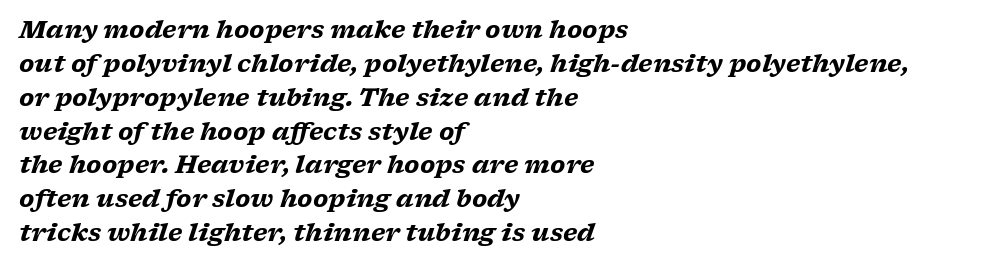
Slanted lettering throughout. The rendering uses a bold face; every stroke is thick and dark. Notice how descenders clear the ascenders below comfortably — that's standard leading. The setting favours the left margin, as ordinary paragraphs usually do. Nobody touched the tracking dial on this one. The baseline area is clear.
